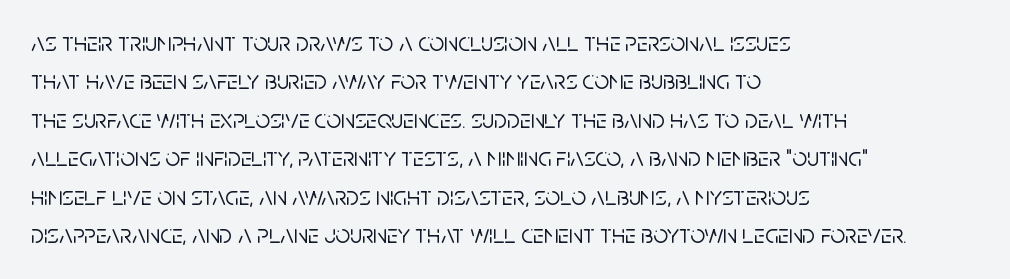
The image shows 26 px text type, upright; set left-aligned, normal line spacing (1.48x), normal letter spacing, not underlined.
